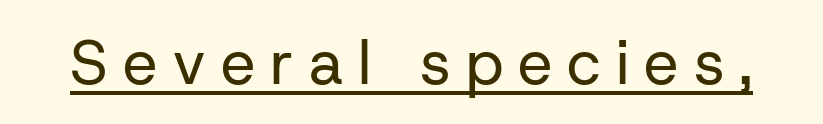
Q: Is the text bold? A: No.
Q: Is the text italic (slanted)? A: No, it is upright.
Q: Is the typeface a serif or a sans-serif typeface? A: Sans-serif.
Q: Is the text underlined? A: Yes.
Q: Is the spacing between letters normal or unusually wide? A: Unusually wide.
Q: Width (condensed, normal, or wide)? A: Normal.
Q: Stroke contrast? A: Low.
Q: x-height? A: Medium.
Q: Monospaced? A: No.
